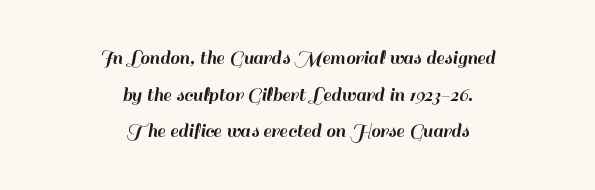
{"underline": "no", "align": "center", "line_spacing_ratio": 1.75, "letter_spacing": "normal", "letter_spacing_em": 0.0, "glyph_px": 21}
